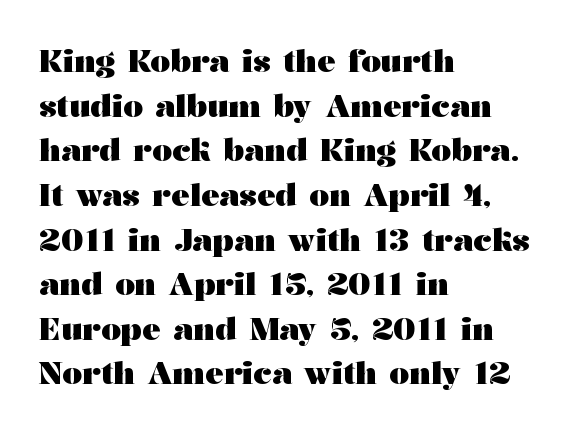
The image shows 31 px heavy, wide serif type, upright; set left-aligned, normal line spacing (1.44x), normal letter spacing, not underlined; medium stroke contrast and a medium x-height.
